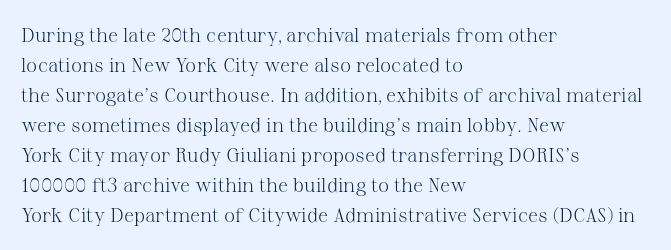
The face looks like a standard text weight, possibly lighter. A normal amount of white space separates one row of letters from the next. Line beginnings align vertically; line endings do not. The horizontal fit of the characters is conventional and even. The passage shown is not underscored anywhere.
